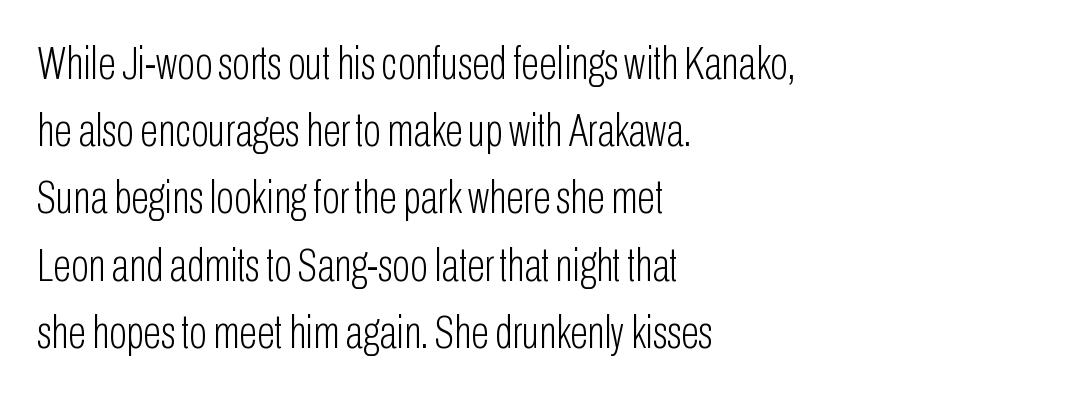
The image shows 47 px light, condensed sans-serif type, upright; set left-aligned, normal line spacing (1.43x), normal letter spacing, not underlined; low stroke contrast and a medium x-height.
